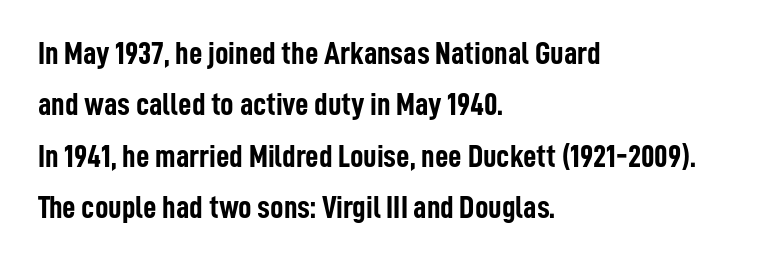
Q: Is the text bold? A: Yes.
Q: Is the text italic (slanted)? A: No, it is upright.
Q: Is the typeface a serif or a sans-serif typeface? A: Sans-serif.
Q: Is the text underlined? A: No.
Q: How is the paragraph aligned? A: Left-aligned.
Q: Is the spacing between letters normal or unusually wide? A: Normal.
Q: Is the spacing between lines tight, normal or loose? A: Normal.
Q: Width (condensed, normal, or wide)? A: Condensed.
Q: Stroke contrast? A: Low.
Q: x-height? A: Medium.
Q: Monospaced? A: No.
